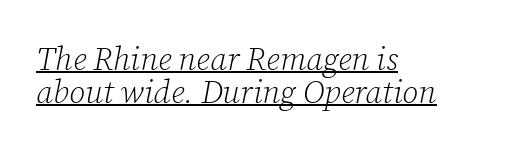
One glance says dense: line gaps are narrower than usual. The horizontal fit of the characters is conventional and even. The compositor pushed each line to the left boundary. Weight: regular or lighter. Here the designer chose a conventional face with non-uniform glyph widths.
